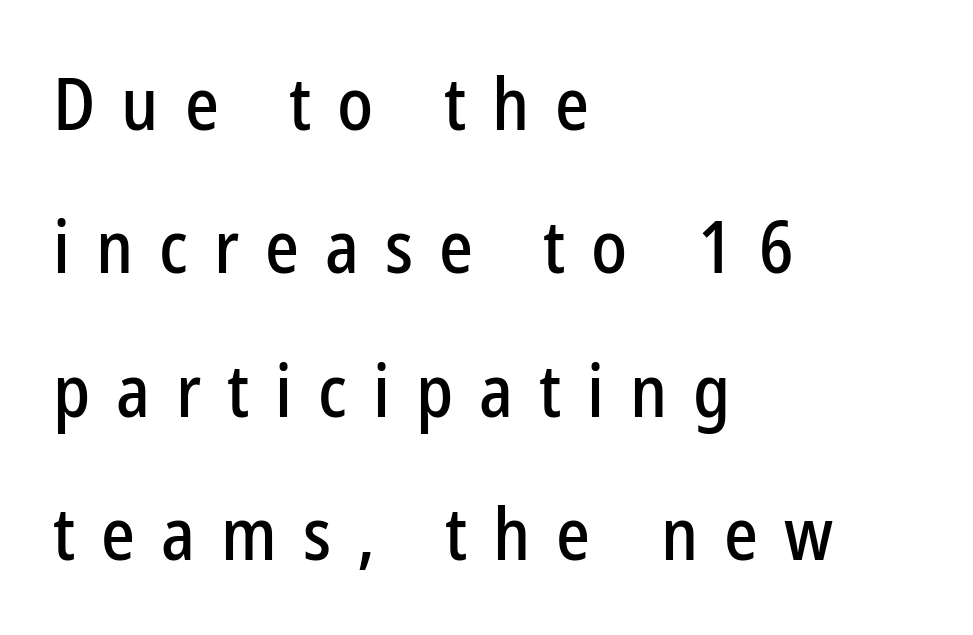
The image shows 72 px condensed sans-serif type, upright; set left-aligned, loose line spacing (1.99x), unusually wide letter spacing (+0.36 em), not underlined; low stroke contrast and a medium x-height.
